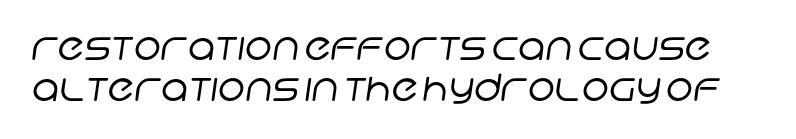
The type family on display is of the sans-serif kind. Looks like regular typesetting: each glyph gets only the width it needs. The gap between lines stays unmarked. Words appear dense and cohesive because spacing is normal. A quiet, ordinary-to-light weight characterises the typeface. Whoever set this chose condensed vertical rhythm over breathing room.
